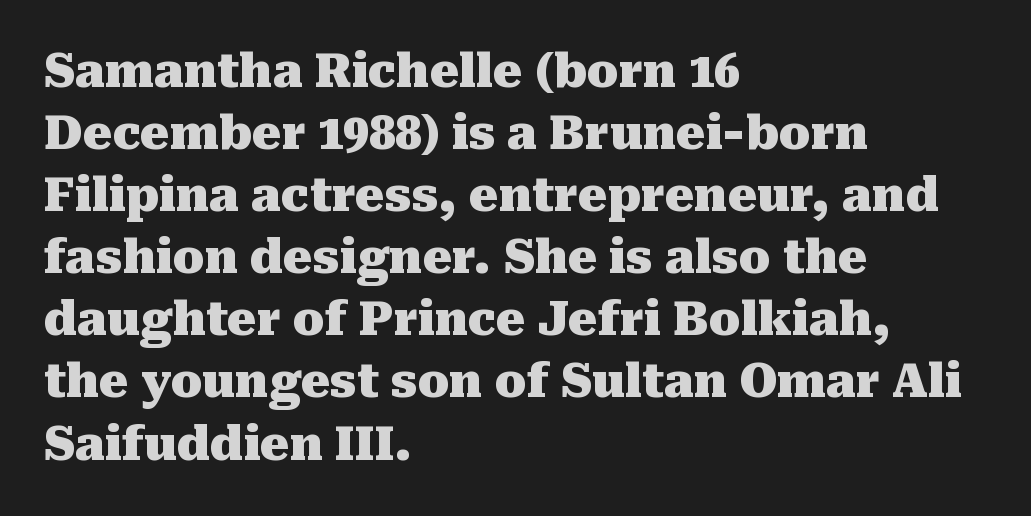
Q: Is the text bold? A: Yes.
Q: Is the text italic (slanted)? A: No, it is upright.
Q: Is the typeface a serif or a sans-serif typeface? A: Serif.
Q: Is the text underlined? A: No.
Q: How is the paragraph aligned? A: Left-aligned.
Q: Is the spacing between letters normal or unusually wide? A: Normal.
Q: Is the spacing between lines tight, normal or loose? A: Normal.
Q: Width (condensed, normal, or wide)? A: Normal.
Q: Stroke contrast? A: Medium.
Q: x-height? A: Medium.
Q: Monospaced? A: No.
